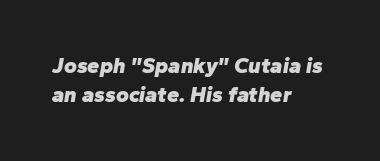
Any mark beneath the type? The region is blank. Regarding leading, the lines here are spaced in the standard way. Where is the straight margin? On the left. The glyphs look as if they've been sheared to an angle.
